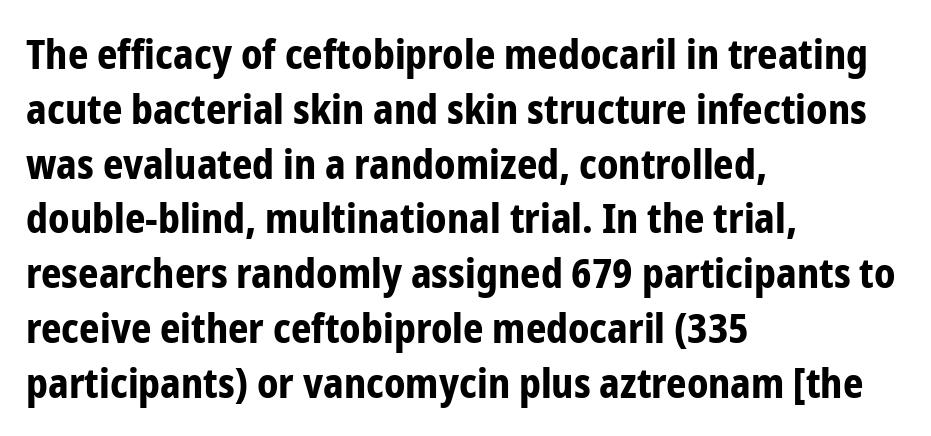
The area under the type is left untouched. The designer left line spacing at the default. Look at the bottom of the vertical strokes: they stop flat, with no serifs. Caption: bold face, heavy strokes. The rendering uses natural spacing where letterforms have individual widths. You could call the tracking neutral — neither tight nor loose.
